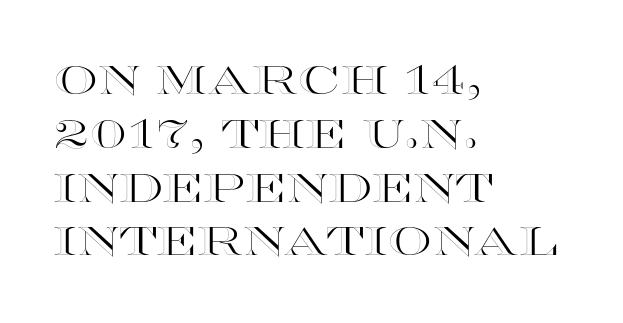
There is no visible air inserted between adjacent glyphs. The rendering uses natural spacing where letterforms have individual widths. The specimen omits any rule beneath the text block's lines. Casual observation: everything's shoved over to the left. In terms of posture, this sample is upright.
